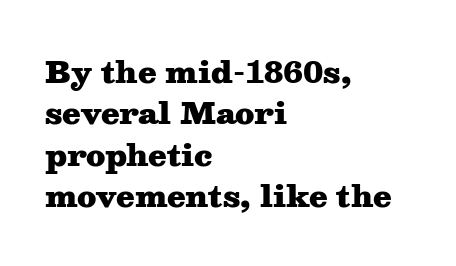
The line-height multiplier appears to be the usual default. In terms of posture, this sample is upright. Honestly, the letter spacing is just normal — you wouldn't notice it. Line beginnings align vertically; line endings do not.
